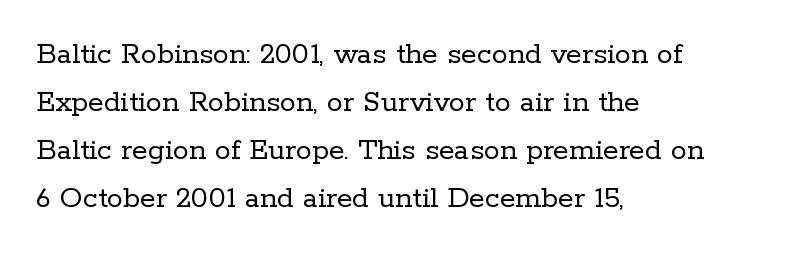
This rendering leaves character spacing at its baseline value. Are there feet on the stems? There are — it's a serif. Proportional: the letters do not fall into vertical columns. The letters look calm and open, with moderate or lighter stems. Designer's note — italics off, roman on. The space between consecutive lines is moderate.
